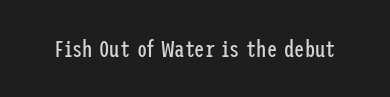
The image shows 23 px text type, upright; set normal letter spacing, not underlined.
